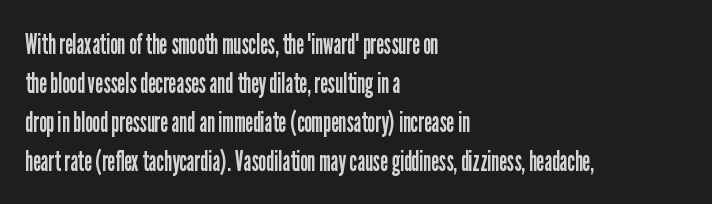
{"serif": "no", "italic": "no", "bold": "no", "weight": "regular", "width": "condensed", "stroke_contrast": "low", "x_height": "medium", "monospaced": "no", "underline": "no", "align": "left", "line_spacing": "normal", "line_spacing_ratio": 1.35, "letter_spacing": "normal", "letter_spacing_em": 0.0, "glyph_px": 29}
